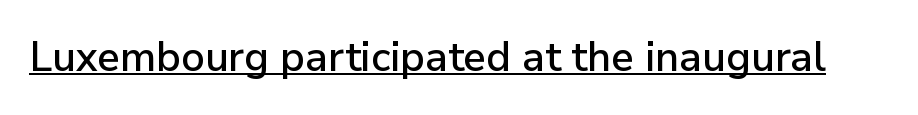
{"serif": "no", "italic": "no", "width": "normal", "stroke_contrast": "low", "x_height": "medium", "monospaced": "no", "underline": "yes", "letter_spacing": "normal", "letter_spacing_em": 0.0, "glyph_px": 41}
